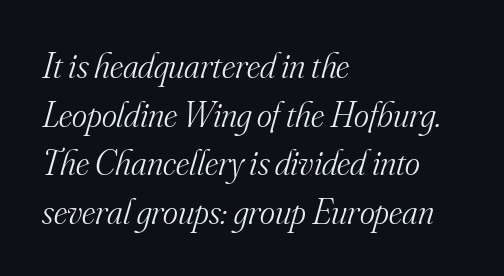
Q: Is the text bold? A: No.
Q: Is the text italic (slanted)? A: Yes, it leans right by about 16 degrees.
Q: Is the typeface a serif or a sans-serif typeface? A: Serif.
Q: Is the text underlined? A: No.
Q: How is the paragraph aligned? A: Left-aligned.
Q: Is the spacing between letters normal or unusually wide? A: Normal.
Q: Is the spacing between lines tight, normal or loose? A: Normal.
Q: Width (condensed, normal, or wide)? A: Normal.
Q: Stroke contrast? A: Medium.
Q: x-height? A: Small.
Q: Monospaced? A: No.
